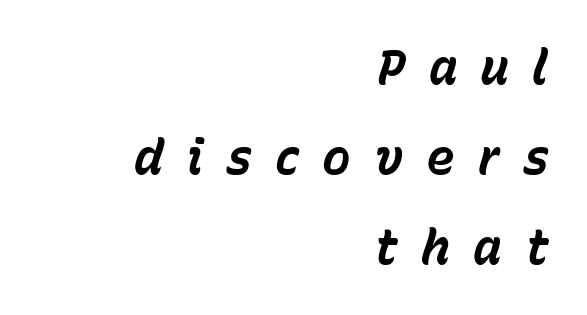
{"italic": "yes", "lean": "right", "slant_degrees": 15, "bold": "yes", "weight": "bold", "width": "normal", "stroke_contrast": "low", "x_height": "medium", "monospaced": "no", "underline": "no", "align": "right", "line_spacing_ratio": 1.88, "letter_spacing": "wide", "letter_spacing_em": 0.48, "glyph_px": 48}
